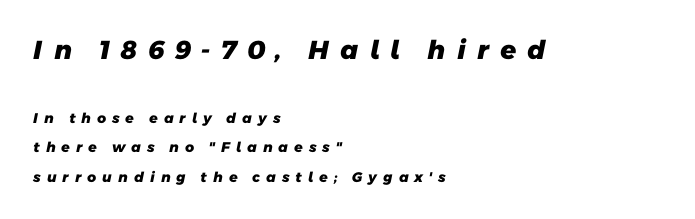
The image shows 26 px bold type; set left-aligned, loose line spacing (2.11x), unusually wide letter spacing (+0.4 em), not underlined; the first (top) block is 1.86x larger.
